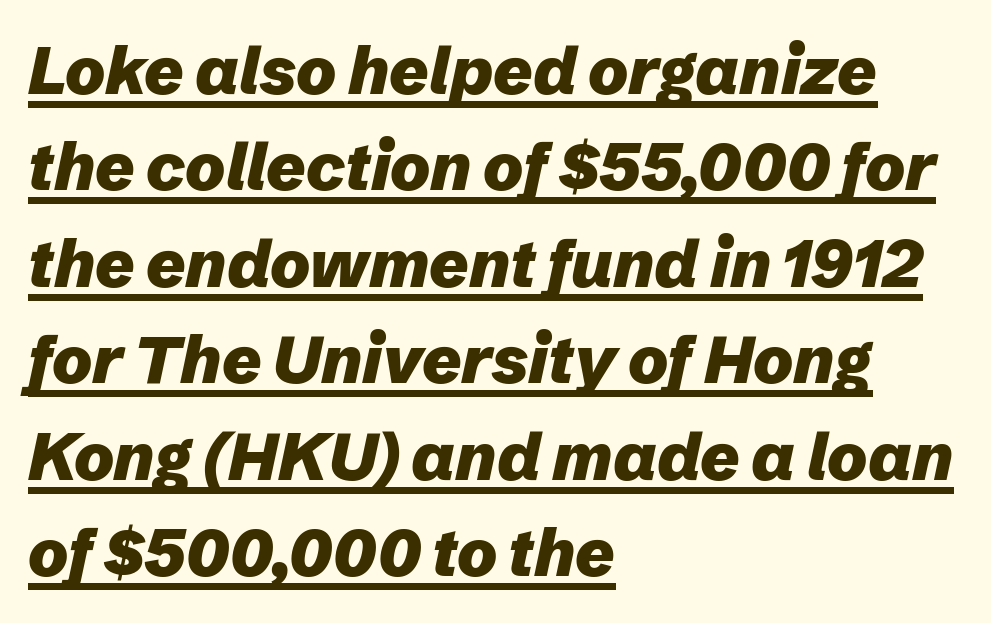
{"italic": "yes", "lean": "right", "slant_degrees": 12, "bold": "yes", "weight": "heavy", "width": "normal", "stroke_contrast": "low", "x_height": "medium", "monospaced": "no", "underline": "yes", "align": "left", "line_spacing": "normal", "line_spacing_ratio": 1.44, "letter_spacing": "normal", "letter_spacing_em": 0.0, "glyph_px": 67}
